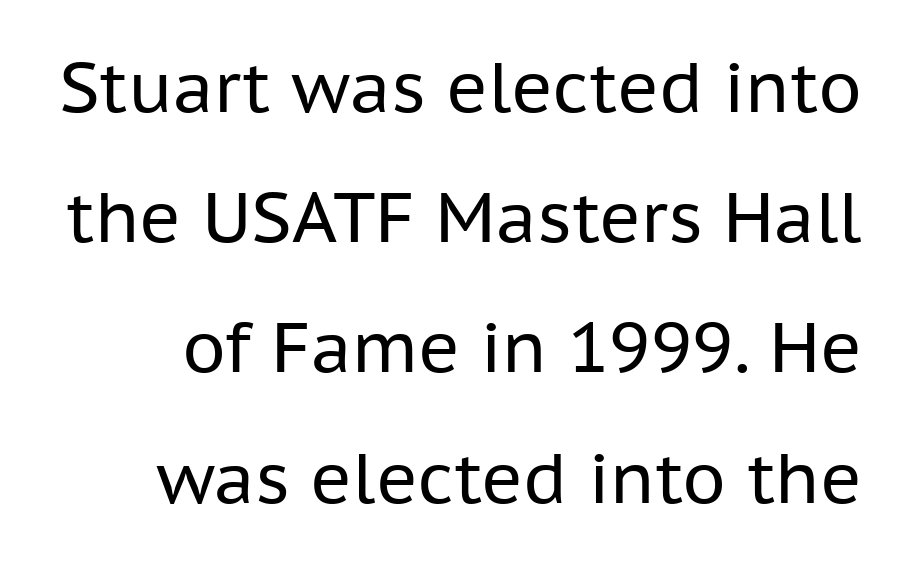
{"serif": "no", "italic": "no", "bold": "no", "weight": "regular", "width": "normal", "stroke_contrast": "low", "x_height": "medium", "monospaced": "no", "underline": "no", "line_spacing_ratio": 1.86, "letter_spacing": "normal", "letter_spacing_em": 0.0, "glyph_px": 70}
